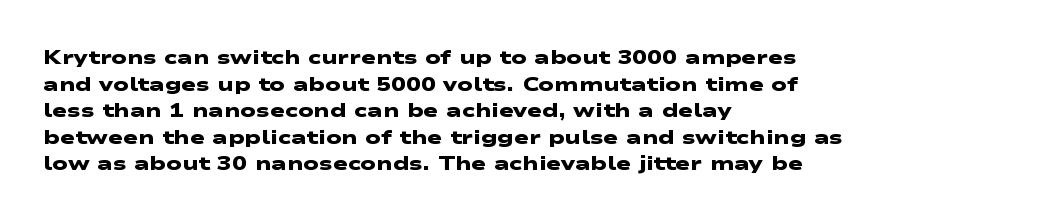
{"bold": "yes", "underline": "no", "align": "left", "line_spacing": "normal", "line_spacing_ratio": 1.33, "letter_spacing": "normal", "letter_spacing_em": 0.0, "glyph_px": 20}
